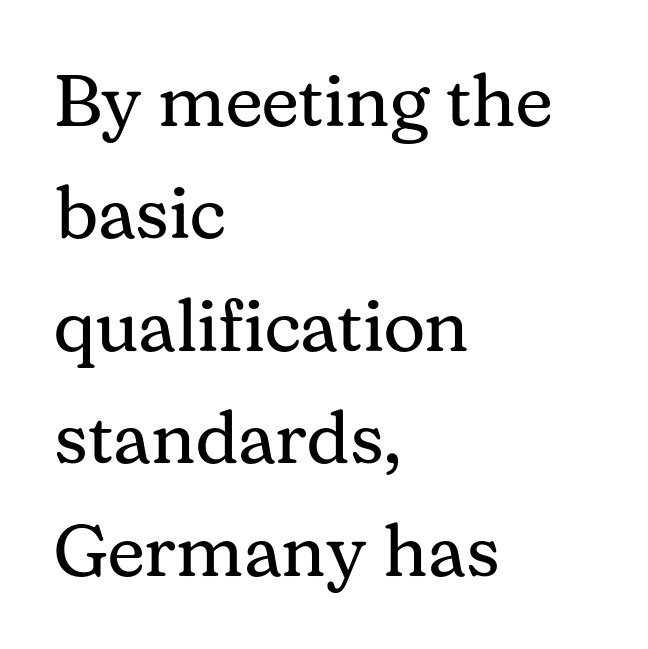
The image shows 73 px regular-weight serif type, upright; set left-aligned, normal line spacing (1.54x), normal letter spacing, not underlined; medium stroke contrast and a medium x-height.
